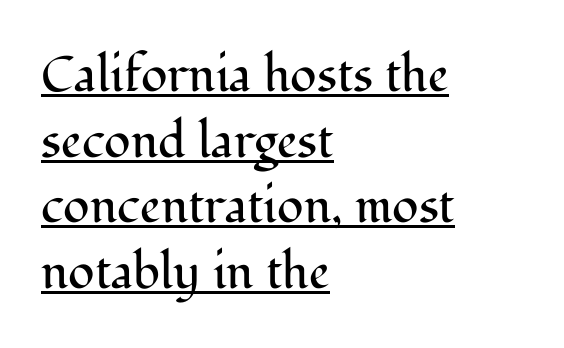
The image shows 49 px regular-weight serif type, upright; set left-aligned, normal line spacing (1.34x), normal letter spacing, underlined; medium stroke contrast and a medium x-height.
